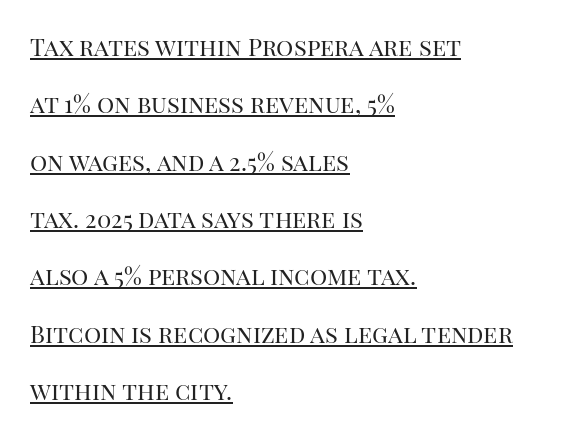
{"italic": "no", "bold": "no", "underline": "yes", "align": "left", "line_spacing": "loose", "line_spacing_ratio": 2.39, "letter_spacing": "normal", "letter_spacing_em": 0.0, "glyph_px": 24}
